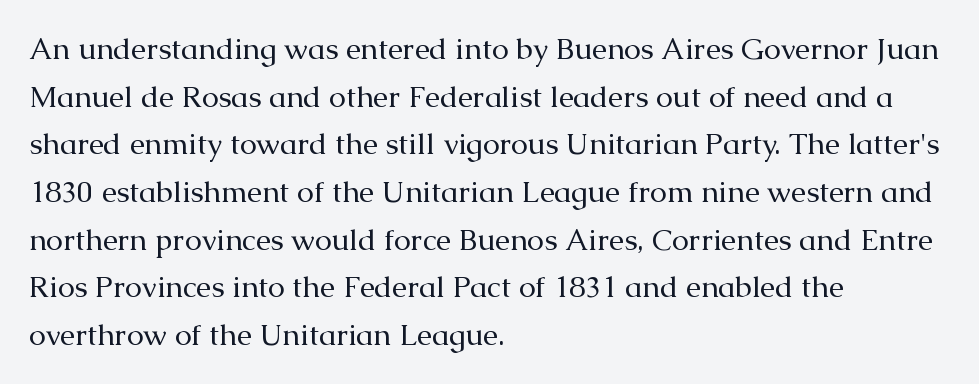
The image shows 30 px regular-weight serif type, upright; set left-aligned, normal line spacing (1.59x), normal letter spacing, not underlined; medium stroke contrast and a medium x-height.
